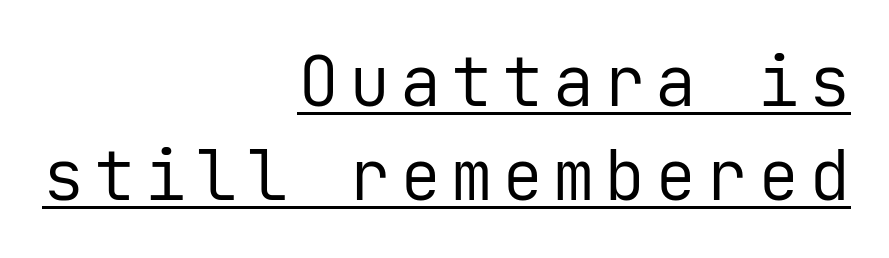
{"serif": "no", "italic": "no", "bold": "no", "weight": "regular", "width": "normal", "stroke_contrast": "low", "x_height": "medium", "monospaced": "yes", "underline": "yes", "align": "right", "line_spacing": "normal", "line_spacing_ratio": 1.36, "glyph_px": 69}
